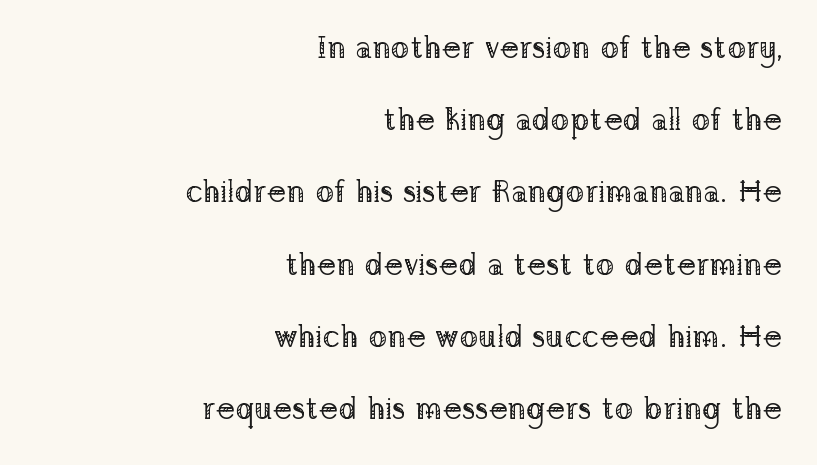
Q: Is the text bold? A: No.
Q: Is the text italic (slanted)? A: No, it is upright.
Q: Is the typeface a serif or a sans-serif typeface? A: Serif.
Q: Is the text underlined? A: No.
Q: How is the paragraph aligned? A: Right-aligned.
Q: Is the spacing between letters normal or unusually wide? A: Normal.
Q: Is the spacing between lines tight, normal or loose? A: Loose.
Q: Width (condensed, normal, or wide)? A: Normal.
Q: Stroke contrast? A: Low.
Q: x-height? A: Medium.
Q: Monospaced? A: No.
